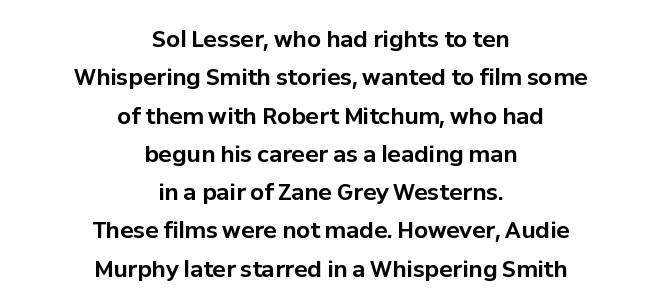
In terms of letterspacing, this is plain default setting. Is the block centered? Yes — each line is placed symmetrically about the middle. Every character sits straight up, as roman type does. Check under the words: just untouched page. Does the weight exceed regular? Yes, all the way to bold.
